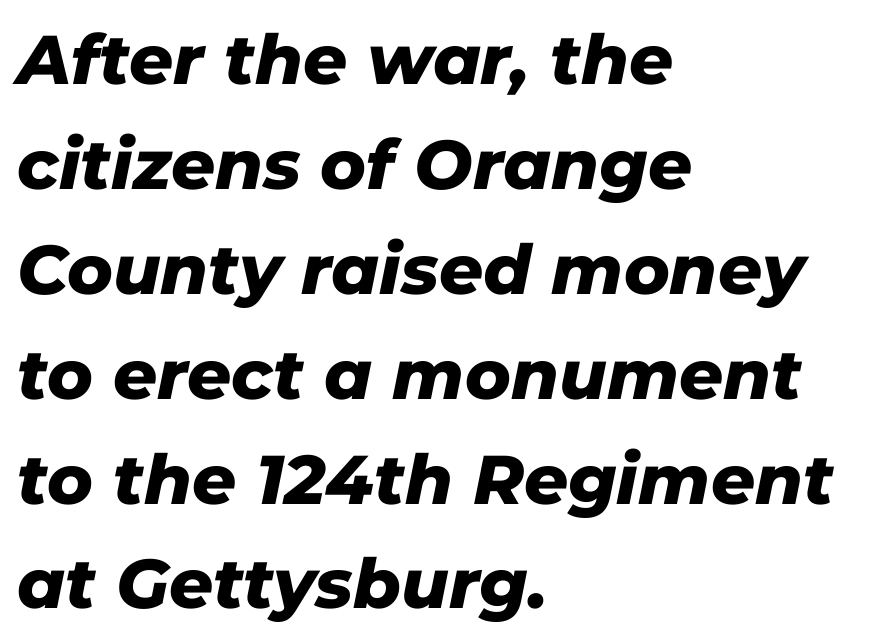
The image shows 69 px heavy type, italic (leaning right); set left-aligned, normal line spacing (1.52x), normal letter spacing, not underlined; low stroke contrast and a medium x-height.
